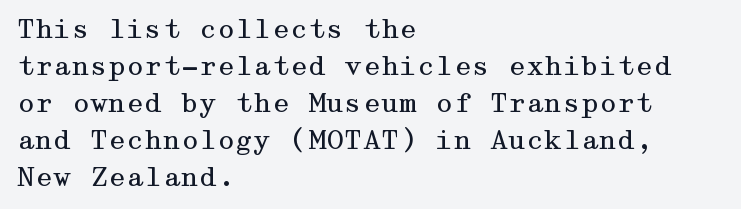
The image shows 26 px text type, upright; set left-aligned, normal line spacing (1.42x), normal letter spacing, not underlined.
